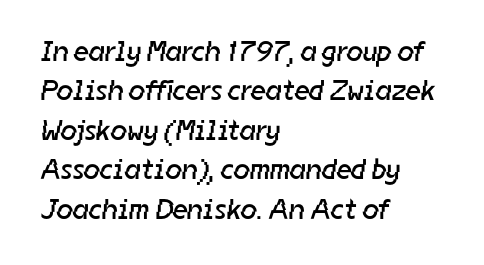
{"serif": "no", "bold": "no", "weight": "regular", "width": "normal", "stroke_contrast": "low", "x_height": "medium", "monospaced": "no", "underline": "no", "align": "left", "line_spacing": "normal", "line_spacing_ratio": 1.36, "letter_spacing": "normal", "letter_spacing_em": 0.0, "glyph_px": 29}
